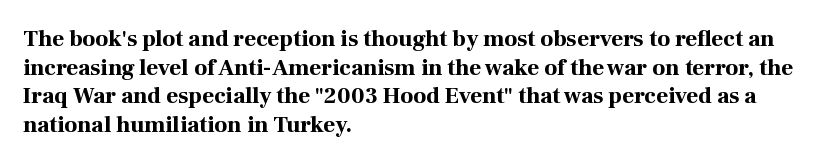
{"italic": "no", "bold": "yes", "underline": "no", "align": "left", "line_spacing_ratio": 1.24, "letter_spacing": "normal", "letter_spacing_em": 0.0, "glyph_px": 23}
